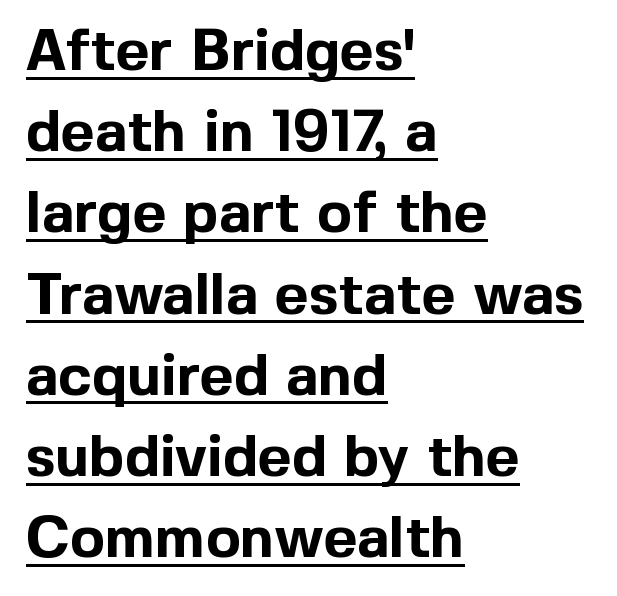
The paragraph has a hard left edge and a soft right edge. Characters remain perfectly vertical along every line. Grotesque or geometric, the face here clearly has no serifs. The typesetting leans heavy: a genuine bold. Successive baselines arrive at the customary interval.
